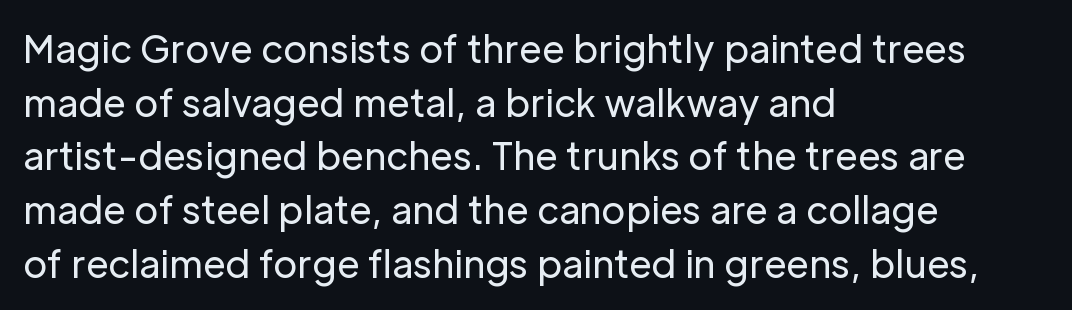
Q: Is the text bold? A: No.
Q: Is the text italic (slanted)? A: No, it is upright.
Q: Is the typeface a serif or a sans-serif typeface? A: Sans-serif.
Q: Is the text underlined? A: No.
Q: How is the paragraph aligned? A: Left-aligned.
Q: Is the spacing between letters normal or unusually wide? A: Normal.
Q: Is the spacing between lines tight, normal or loose? A: Normal.
Q: Width (condensed, normal, or wide)? A: Normal.
Q: Stroke contrast? A: Low.
Q: x-height? A: Medium.
Q: Monospaced? A: No.
